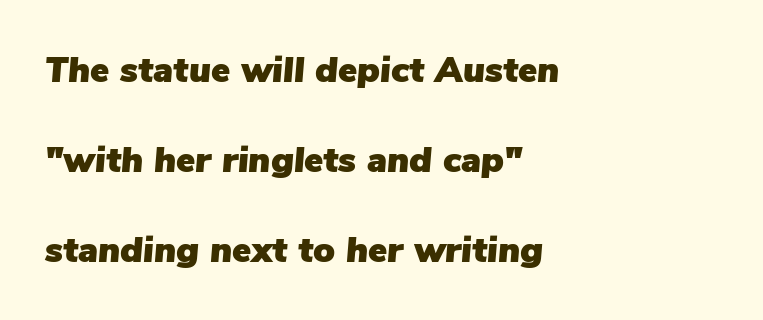
The image shows 36 px text type, italic (leaning right); set left-aligned, loose line spacing (2.5x), normal letter spacing, not underlined; low stroke contrast and a medium x-height.
